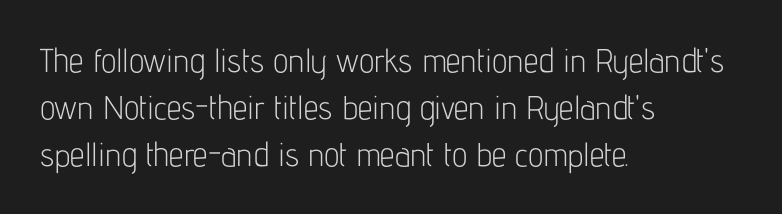
{"serif": "no", "italic": "no", "bold": "no", "weight": "light", "width": "condensed", "stroke_contrast": "low", "x_height": "medium", "monospaced": "no", "underline": "no", "align": "left", "line_spacing": "normal", "line_spacing_ratio": 1.42, "letter_spacing": "normal", "letter_spacing_em": 0.0, "glyph_px": 33}
